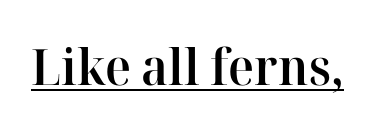
{"serif": "yes", "italic": "no", "bold": "semi", "weight": "semibold", "width": "normal", "stroke_contrast": "high", "x_height": "medium", "monospaced": "no", "underline": "yes", "letter_spacing": "normal", "letter_spacing_em": 0.0, "glyph_px": 50}
